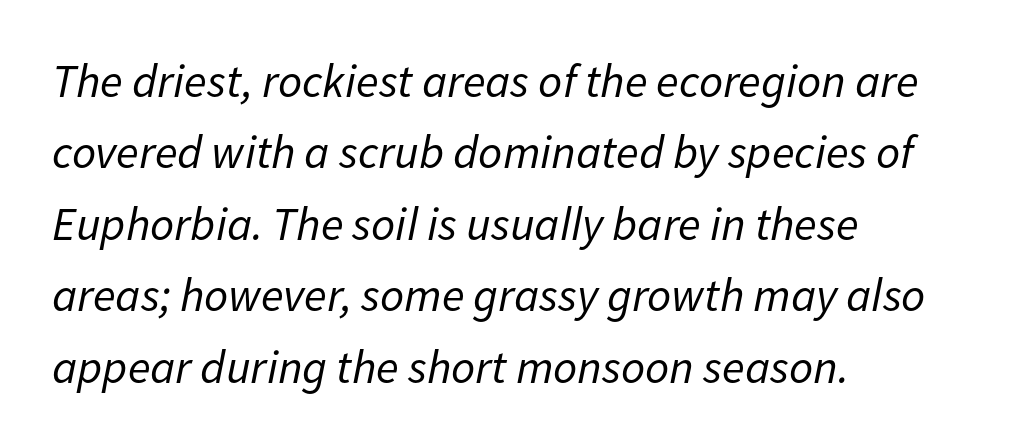
{"italic": "yes", "lean": "right", "slant_degrees": 11, "bold": "no", "weight": "regular", "width": "normal", "stroke_contrast": "low", "x_height": "medium", "monospaced": "no", "underline": "no", "align": "left", "line_spacing": "normal", "line_spacing_ratio": 1.52, "letter_spacing": "normal", "letter_spacing_em": 0.0, "glyph_px": 47}
